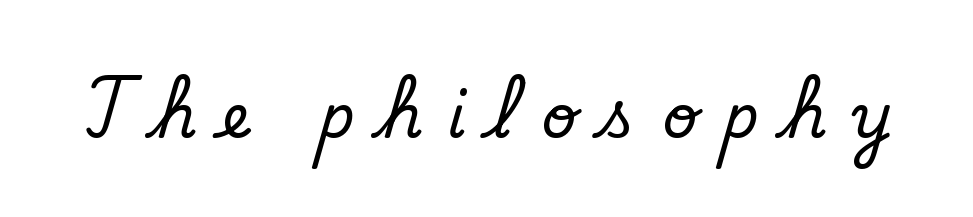
Q: Is the text italic (slanted)? A: Yes.
Q: Is the typeface a serif or a sans-serif typeface? A: Serif.
Q: Is the text underlined? A: No.
Q: Is the spacing between letters normal or unusually wide? A: Unusually wide.
Q: Width (condensed, normal, or wide)? A: Normal.
Q: Stroke contrast? A: Low.
Q: x-height? A: Small.
Q: Monospaced? A: No.
